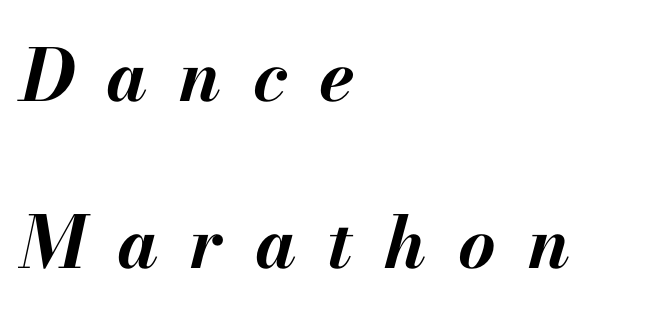
The image shows 72 px bold type, italic (leaning right); set left-aligned, loose line spacing (2.32x), unusually wide letter spacing (+0.44 em), not underlined; medium stroke contrast and a small x-height.
